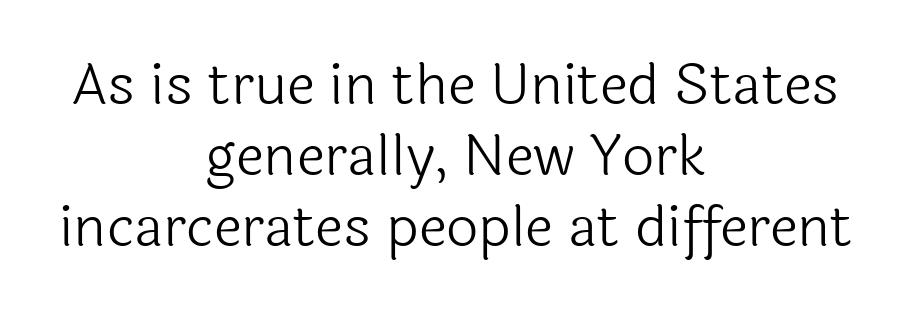
Q: Is the text bold? A: No.
Q: Is the text italic (slanted)? A: No, it is upright.
Q: Is the typeface a serif or a sans-serif typeface? A: Sans-serif.
Q: Is the text underlined? A: No.
Q: How is the paragraph aligned? A: Centered.
Q: Is the spacing between letters normal or unusually wide? A: Normal.
Q: Is the spacing between lines tight, normal or loose? A: Normal.
Q: Width (condensed, normal, or wide)? A: Normal.
Q: x-height? A: Medium.
Q: Monospaced? A: No.
